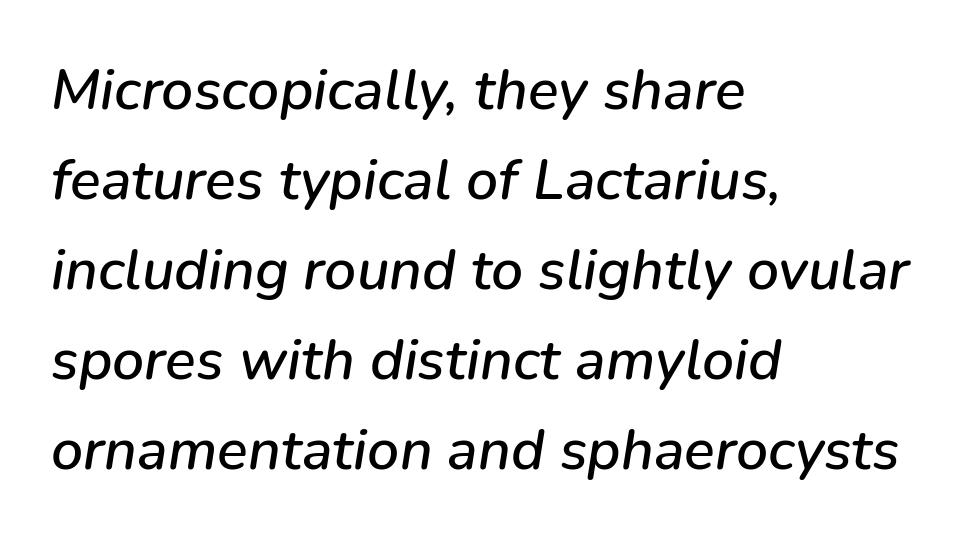
{"italic": "yes", "lean": "right", "slant_degrees": 9, "width": "normal", "stroke_contrast": "low", "x_height": "medium", "monospaced": "no", "underline": "no", "align": "left", "line_spacing": "normal", "line_spacing_ratio": 1.58, "letter_spacing": "normal", "letter_spacing_em": 0.0, "glyph_px": 57}
